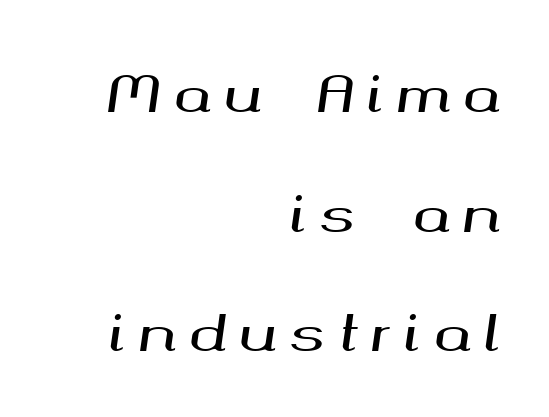
The image shows 49 px wide type, italic (leaning right); set right-aligned, loose line spacing (2.44x), unusually wide letter spacing (+0.27 em), not underlined; medium stroke contrast and a medium x-height.
